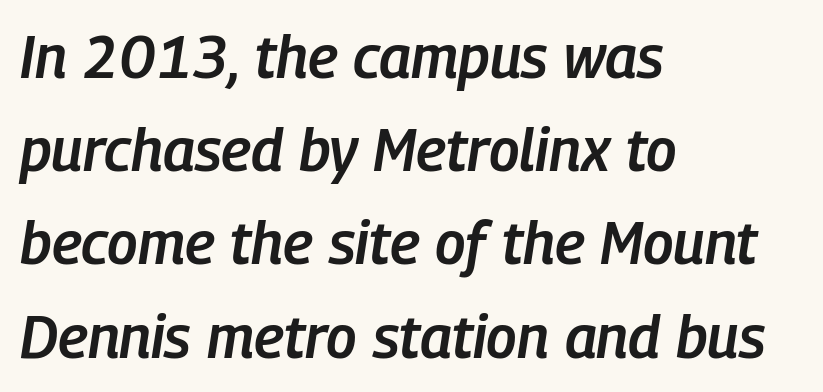
Q: Is the text bold? A: Semi-bold.
Q: Is the text italic (slanted)? A: Yes, it leans right by about 9 degrees.
Q: Is the text underlined? A: No.
Q: How is the paragraph aligned? A: Left-aligned.
Q: Is the spacing between letters normal or unusually wide? A: Normal.
Q: Is the spacing between lines tight, normal or loose? A: Normal.
Q: Width (condensed, normal, or wide)? A: Condensed.
Q: Stroke contrast? A: Low.
Q: x-height? A: Medium.
Q: Monospaced? A: No.
